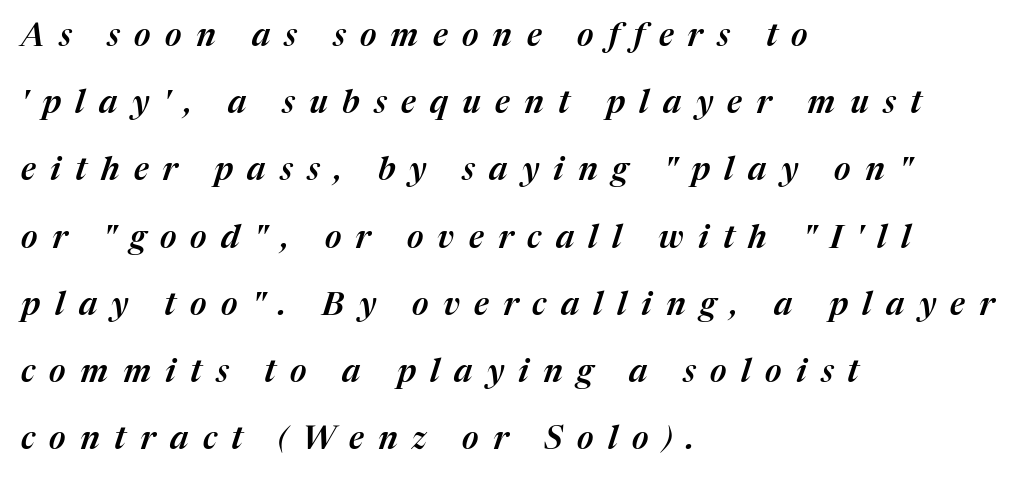
The image shows 32 px text type, italic (leaning right); set left-aligned, loose line spacing (2.1x), unusually wide letter spacing (+0.45 em), not underlined; medium stroke contrast and a medium x-height.
